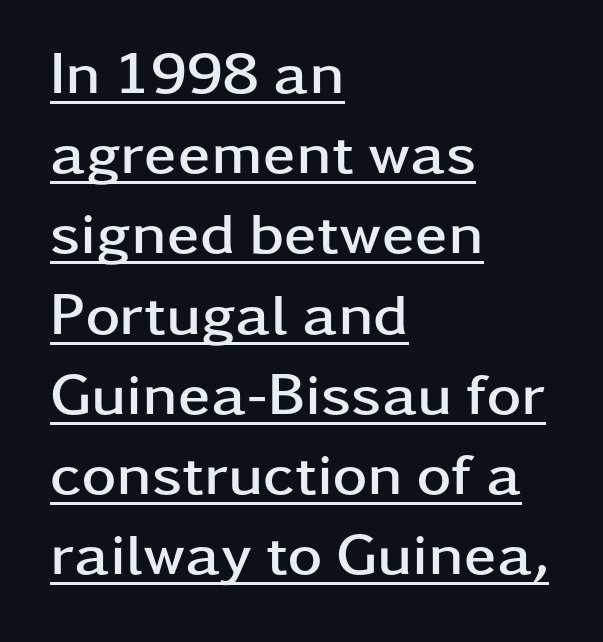
{"serif": "no", "italic": "no", "bold": "yes", "weight": "semibold", "width": "wide", "stroke_contrast": "low", "x_height": "medium", "monospaced": "no", "underline": "yes", "align": "left", "line_spacing": "normal", "line_spacing_ratio": 1.36, "letter_spacing": "normal", "letter_spacing_em": 0.0, "glyph_px": 59}
